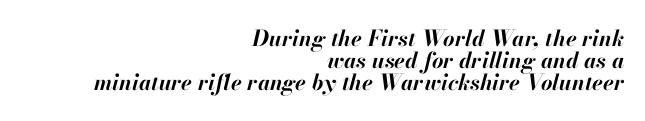
{"italic": "yes", "lean": "right", "slant_degrees": 13, "bold": "yes", "underline": "no", "align": "right", "line_spacing": "tight", "line_spacing_ratio": 1.01, "letter_spacing": "normal", "letter_spacing_em": 0.0, "glyph_px": 22}
